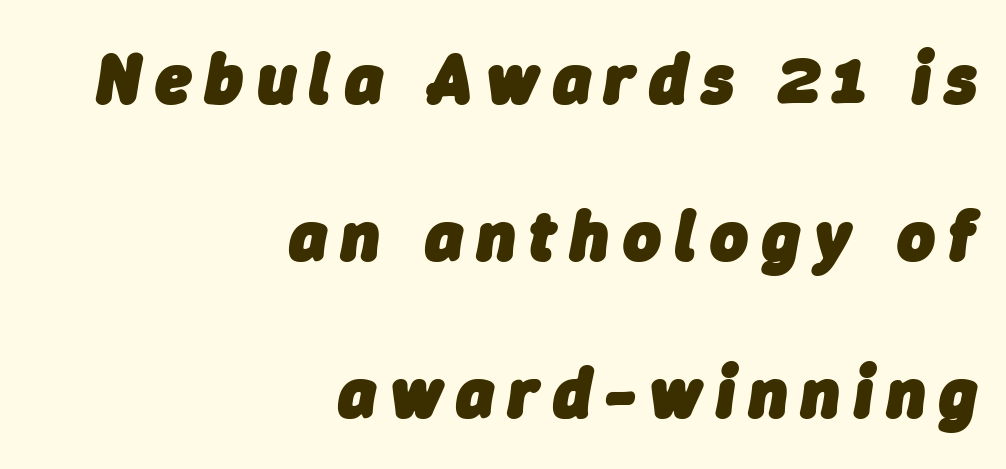
Q: Is the text bold? A: Yes.
Q: Is the text italic (slanted)? A: Yes, it leans right by about 9 degrees.
Q: Is the text underlined? A: No.
Q: How is the paragraph aligned? A: Right-aligned.
Q: Is the spacing between lines tight, normal or loose? A: Loose.
Q: Width (condensed, normal, or wide)? A: Normal.
Q: Stroke contrast? A: Low.
Q: x-height? A: Medium.
Q: Monospaced? A: No.
